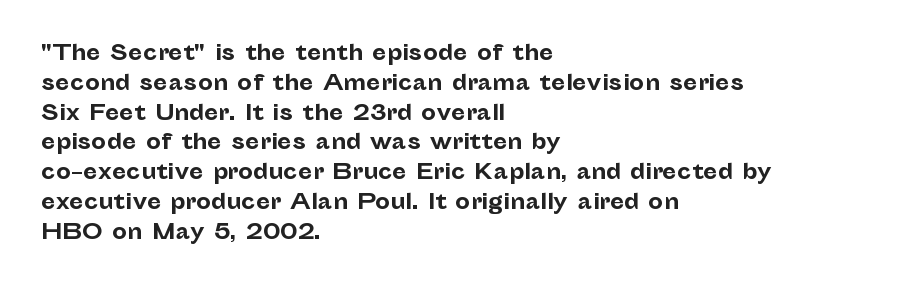
{"italic": "no", "bold": "yes", "underline": "no", "align": "left", "line_spacing": "normal", "line_spacing_ratio": 1.42, "letter_spacing": "normal", "letter_spacing_em": 0.0, "glyph_px": 21}
